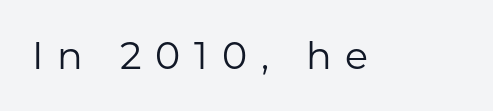
Are there feet on the stems? There aren't — it's a sans. The foot of each line stays bare and open. Here the designer chose a conventional face with non-uniform glyph widths. Weight: in the light-to-regular range. Inter-character spacing is expanded well beyond the font's built-in metrics. Unlike italic type, these characters show no tilt at all.
